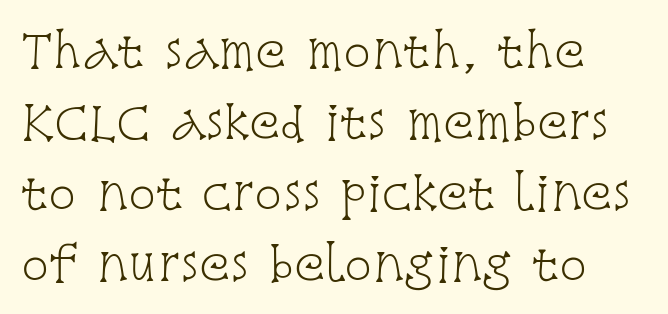
The letters look calm and open, with moderate or lighter stems. A typesetter would call this leading conventional body-copy spacing. The gap between lines stays unmarked. You can tell it's not italic because the verticals are truly vertical. Check where the strokes stop: tiny serifs finish them off. The letters advance in unequal steps, a hallmark of proportional type.
